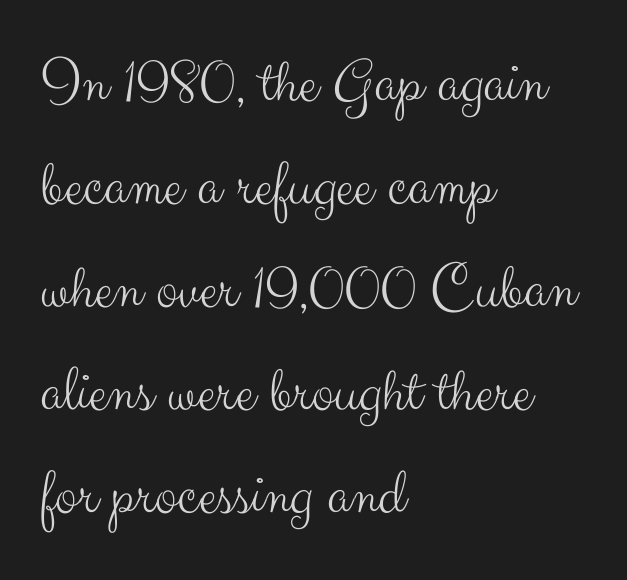
{"serif": "no", "bold": "no", "weight": "light", "width": "normal", "stroke_contrast": "medium", "x_height": "small", "monospaced": "no", "underline": "no", "align": "left", "line_spacing": "normal", "line_spacing_ratio": 1.56, "letter_spacing": "normal", "letter_spacing_em": 0.0, "glyph_px": 66}
